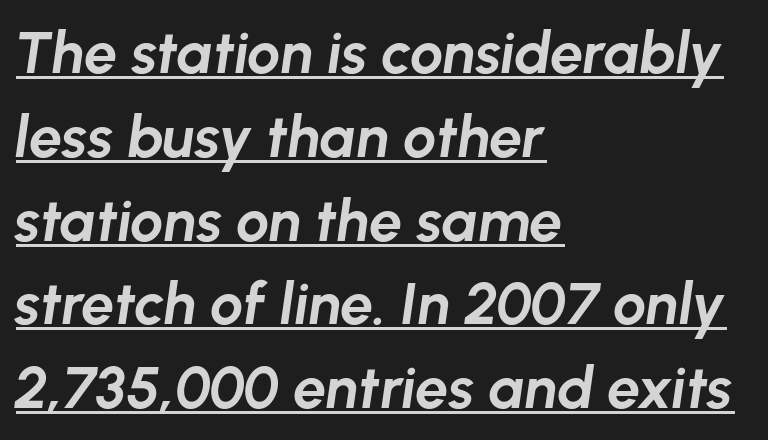
Q: Is the text bold? A: Yes.
Q: Is the text italic (slanted)? A: Yes, it leans right by about 8 degrees.
Q: Is the text underlined? A: Yes.
Q: How is the paragraph aligned? A: Left-aligned.
Q: Is the spacing between letters normal or unusually wide? A: Normal.
Q: Is the spacing between lines tight, normal or loose? A: Normal.
Q: Width (condensed, normal, or wide)? A: Normal.
Q: Stroke contrast? A: Low.
Q: x-height? A: Medium.
Q: Monospaced? A: No.
